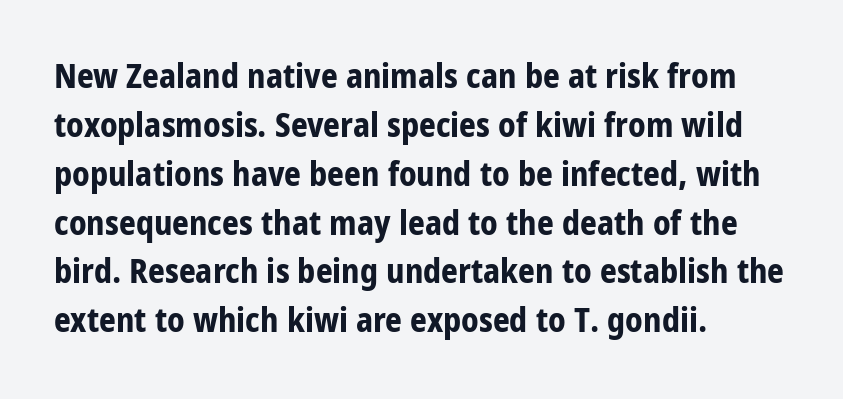
The image shows 33 px bold, condensed sans-serif type, upright; set left-aligned, normal line spacing (1.48x), normal letter spacing, not underlined; low stroke contrast and a large x-height.
